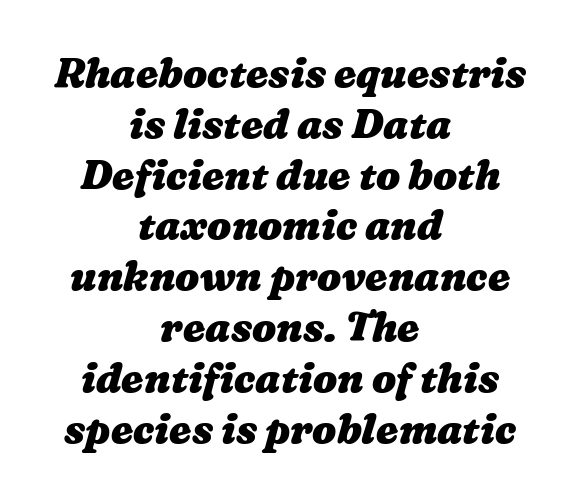
The image shows 40 px heavy, wide type; set centered, normal line spacing (1.27x), normal letter spacing, not underlined; medium stroke contrast and a medium x-height.
